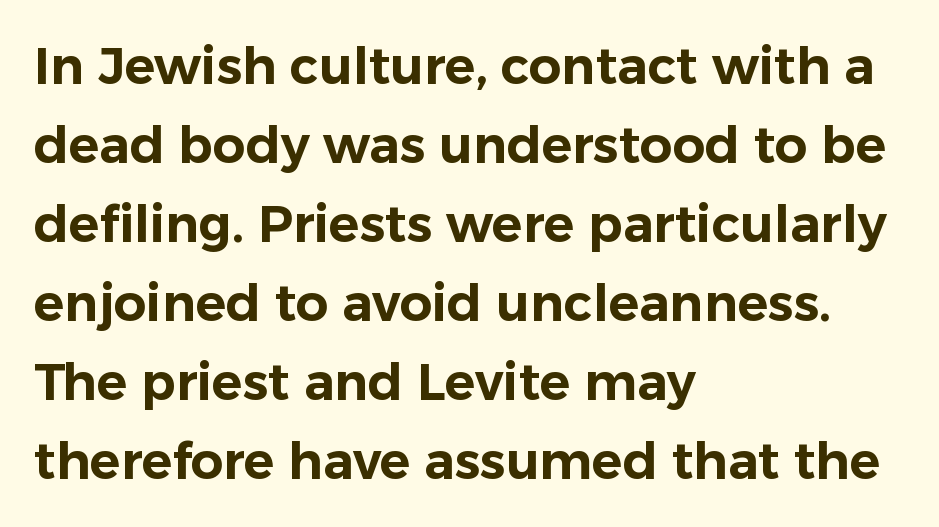
The image shows 51 px sans-serif type, upright; set left-aligned, normal line spacing (1.55x), normal letter spacing, not underlined; low stroke contrast and a medium x-height.
